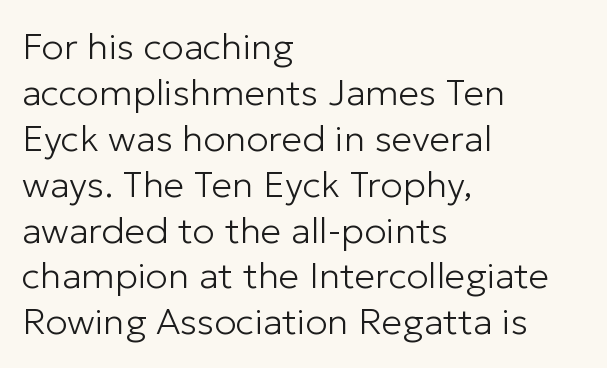
{"serif": "no", "italic": "no", "bold": "no", "weight": "light", "width": "normal", "stroke_contrast": "low", "x_height": "medium", "monospaced": "no", "underline": "no", "align": "left", "line_spacing_ratio": 1.24, "letter_spacing": "normal", "letter_spacing_em": 0.0, "glyph_px": 37}
